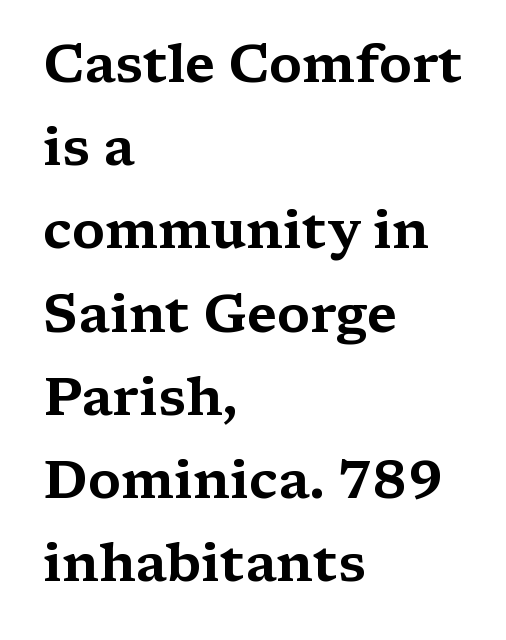
The image shows 53 px wide serif type, upright; set left-aligned, normal line spacing (1.57x), normal letter spacing, not underlined; medium stroke contrast and a medium x-height.
